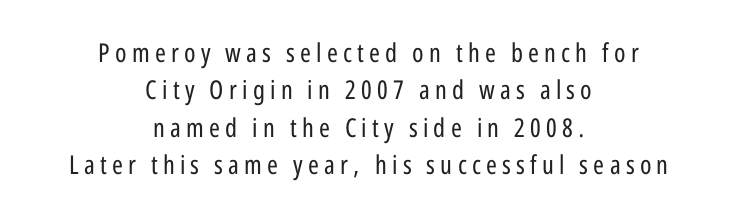
Ordinary non-slanted type is in use. Display-style spreading of the glyphs; the letterfit is very open. These lines are centered, leaving both edges ragged. A typesetter would call this leading conventional body-copy spacing.
